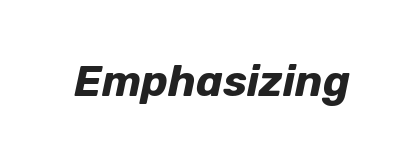
{"italic": "yes", "lean": "right", "slant_degrees": 12, "bold": "yes", "weight": "bold", "width": "normal", "stroke_contrast": "low", "x_height": "medium", "monospaced": "no", "underline": "no", "letter_spacing": "normal", "letter_spacing_em": 0.0, "glyph_px": 43}
